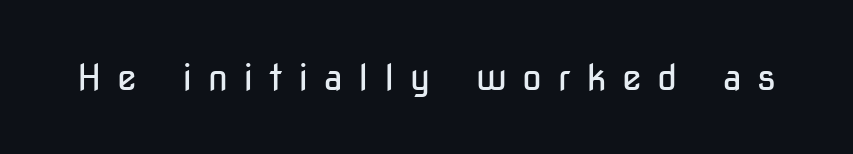
{"serif": "no", "italic": "no", "bold": "no", "weight": "regular", "width": "condensed", "stroke_contrast": "low", "x_height": "medium", "monospaced": "no", "underline": "no", "letter_spacing": "wide", "letter_spacing_em": 0.43, "glyph_px": 36}
